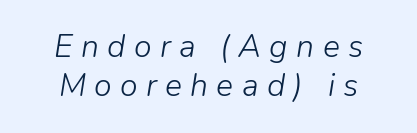
The image shows 32 px light type, italic (leaning right); set centered, line spacing 1.23x, unusually wide letter spacing (+0.26 em), not underlined; low stroke contrast and a medium x-height.
